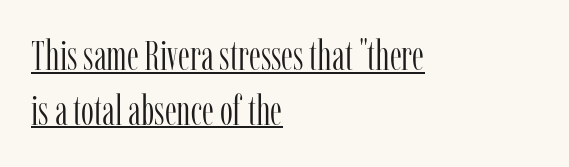
Think standard paragraph weight, or any step lighter than that. Spacing verdict: proportional, widths tailored to each character. A typesetter would call this leading conventional body-copy spacing. The rendering keeps characters at their native spacing.
